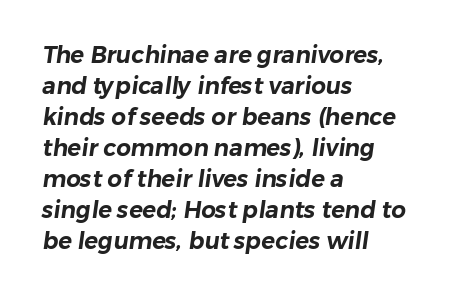
{"underline": "no", "align": "left", "line_spacing": "normal", "line_spacing_ratio": 1.35, "letter_spacing": "normal", "letter_spacing_em": 0.0, "glyph_px": 23}
